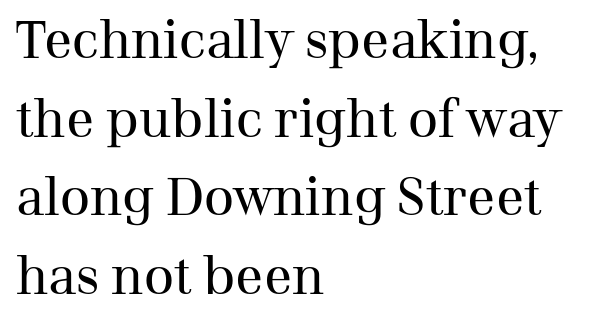
Character widths vary here, with narrow letters taking less room than wide ones. Does the type have serifs? Yes, each stem ends in a small foot. The rendering anchors every line to the left-hand side. Each row of text sits above clean, open space. This rendering leaves character spacing at its baseline value.
